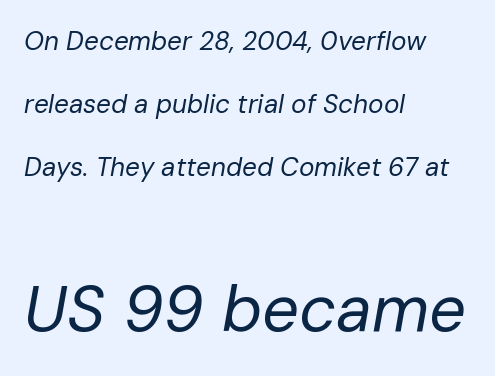
Tracking here is standard; glyphs follow each other at the usual distance. Bare-footed words on every line. Characters are canted at an angle relative to the baseline's perpendicular. Is this a fixed-width face? No — the glyphs have proportional, varying widths. Size hierarchy here favors the trailing block over the leading one.
